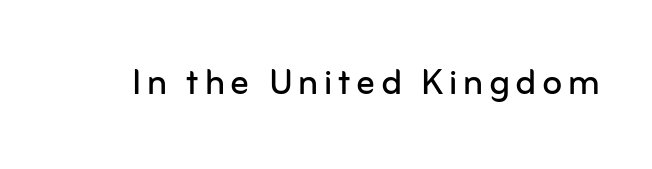
{"serif": "no", "italic": "no", "bold": "no", "weight": "regular", "width": "normal", "stroke_contrast": "low", "x_height": "medium", "monospaced": "no", "underline": "no", "glyph_px": 46}
